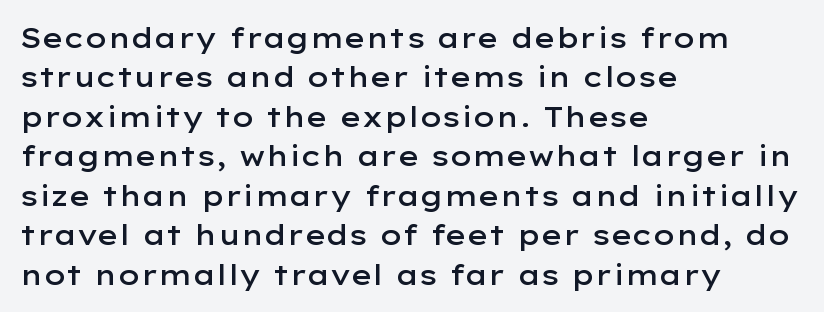
The image shows 28 px semibold, wide sans-serif type, upright; set left-aligned, normal line spacing (1.41x), normal letter spacing, not underlined; low stroke contrast and a medium x-height.
